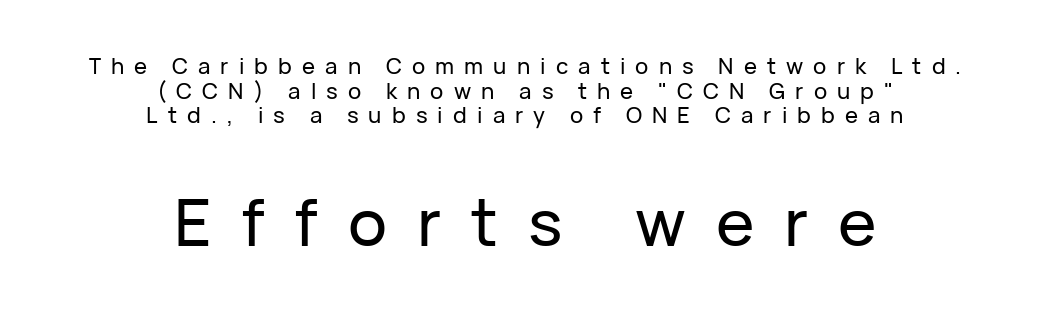
The image shows 65 px sans-serif type, upright; set centered, tight line spacing (1.12x), unusually wide letter spacing (+0.46 em), not underlined; the second (bottom) block is 2.95x larger; low stroke contrast and a medium x-height.
